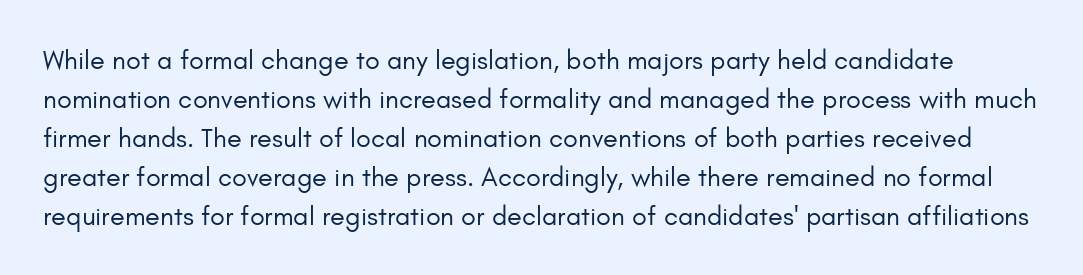
The image shows 27 px text type, upright; set normal line spacing (1.44x), normal letter spacing, not underlined.
